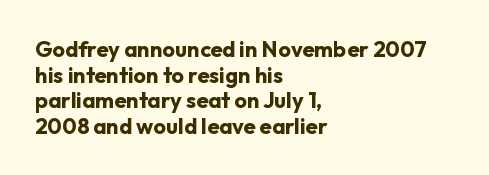
Caption: bold face, heavy strokes. No extra tracking has been applied to these lines. This is roman type, the default non-slanted kind. Teacher's note: observe the even left margin — that is flush-left alignment. Descender tails drop into unmarked territory.
